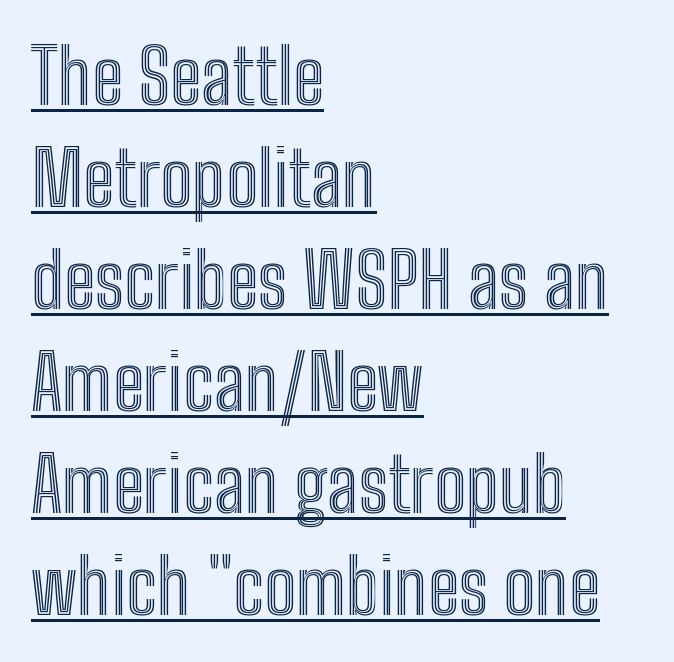
{"italic": "no", "width": "condensed", "x_height": "medium", "monospaced": "no", "underline": "yes", "align": "left", "line_spacing": "normal", "line_spacing_ratio": 1.36, "letter_spacing": "normal", "letter_spacing_em": 0.0, "glyph_px": 75}
